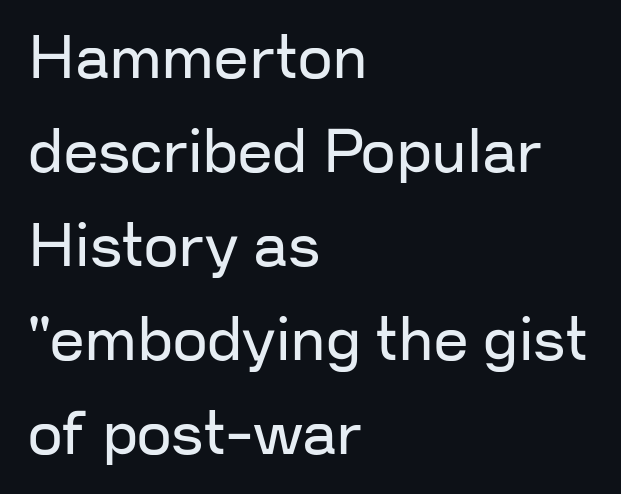
{"serif": "no", "italic": "no", "bold": "no", "weight": "regular", "width": "normal", "stroke_contrast": "low", "x_height": "medium", "monospaced": "no", "underline": "no", "align": "left", "line_spacing": "normal", "line_spacing_ratio": 1.54, "letter_spacing": "normal", "letter_spacing_em": 0.0, "glyph_px": 61}
